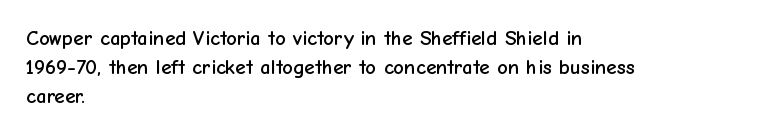
Does the leading feel generous? No, just average. Nobody touched the tracking dial on this one. This is the regular roman posture of the typeface. Visually the block forms a straight wall on the left and a jagged coastline on the right.
